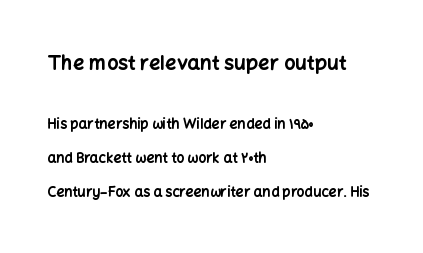
The image shows 20 px bold type, upright; set left-aligned, loose line spacing (2.44x), normal letter spacing, not underlined; the first (top) block is 1.43x larger.
